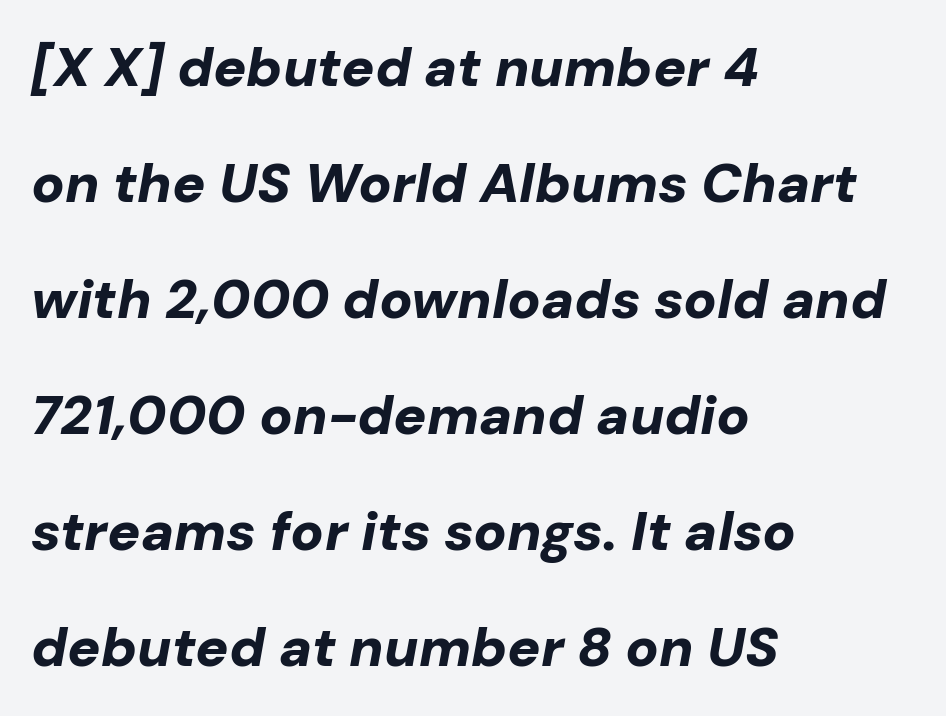
In terms of leading, this rendering errs on the spacious side. Anything drawn beneath the words? Only blank space. Line beginnings align vertically; line endings do not. If you drew a line through each stem, it would be angled. A typesetter would call this proportional, since set widths differ per character. Strong, thick strokes mark this as bold type.
